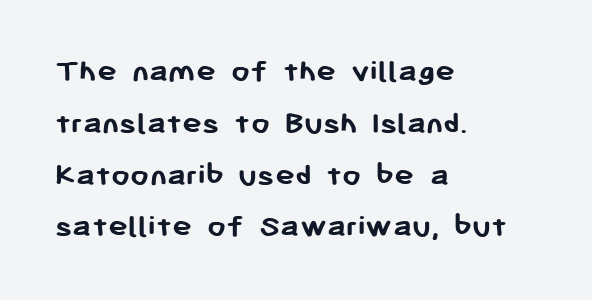
Q: Is the text bold? A: Yes.
Q: Is the text italic (slanted)? A: No, it is upright.
Q: Is the typeface a serif or a sans-serif typeface? A: Sans-serif.
Q: Is the text underlined? A: No.
Q: How is the paragraph aligned? A: Left-aligned.
Q: Is the spacing between letters normal or unusually wide? A: Normal.
Q: Is the spacing between lines tight, normal or loose? A: Normal.
Q: Width (condensed, normal, or wide)? A: Normal.
Q: Stroke contrast? A: Low.
Q: x-height? A: Medium.
Q: Monospaced? A: No.
